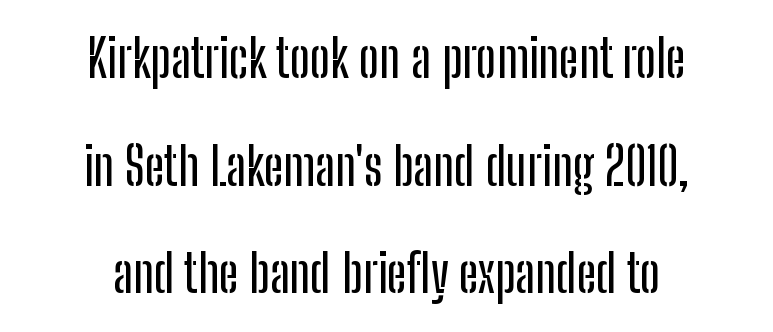
The image shows 52 px condensed sans-serif type, upright; set centered, loose line spacing (2.07x), normal letter spacing, not underlined; low stroke contrast and a medium x-height.
